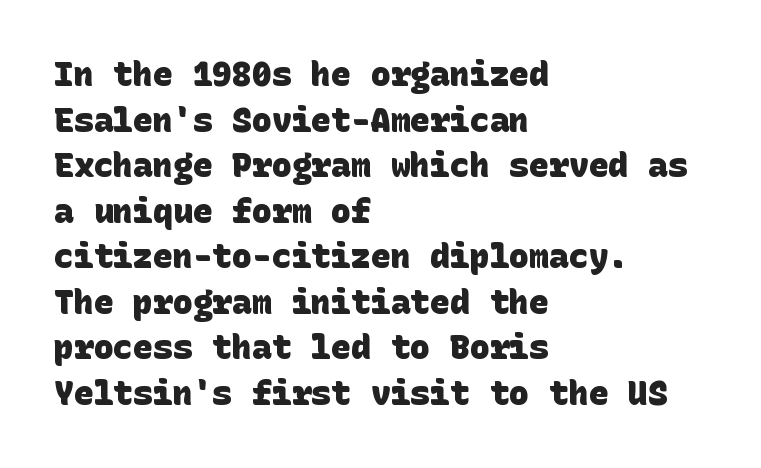
The image shows 33 px heavy sans-serif type; set left-aligned, normal line spacing (1.38x), normal letter spacing, not underlined; low stroke contrast and a large x-height.
